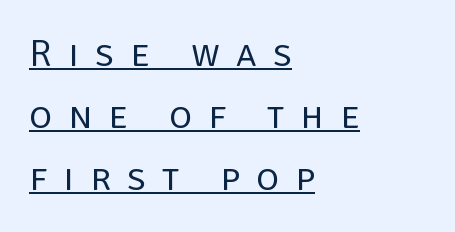
Q: Is the text bold? A: No.
Q: Is the text italic (slanted)? A: No, it is upright.
Q: Is the typeface a serif or a sans-serif typeface? A: Sans-serif.
Q: Is the text underlined? A: Yes.
Q: How is the paragraph aligned? A: Left-aligned.
Q: Is the spacing between letters normal or unusually wide? A: Unusually wide.
Q: Is the spacing between lines tight, normal or loose? A: Normal.
Q: Width (condensed, normal, or wide)? A: Normal.
Q: Stroke contrast? A: Low.
Q: x-height? A: Large.
Q: Monospaced? A: No.
